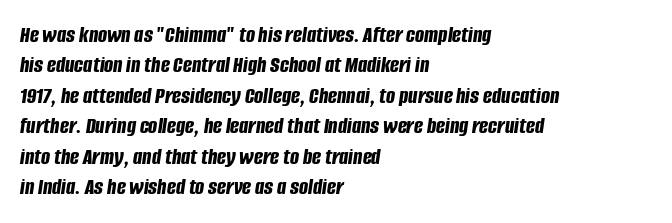
Q: Is the text bold? A: Yes.
Q: Is the text italic (slanted)? A: Yes, it leans right by about 8 degrees.
Q: Is the text underlined? A: No.
Q: How is the paragraph aligned? A: Left-aligned.
Q: Is the spacing between letters normal or unusually wide? A: Normal.
Q: Is the spacing between lines tight, normal or loose? A: Normal.
